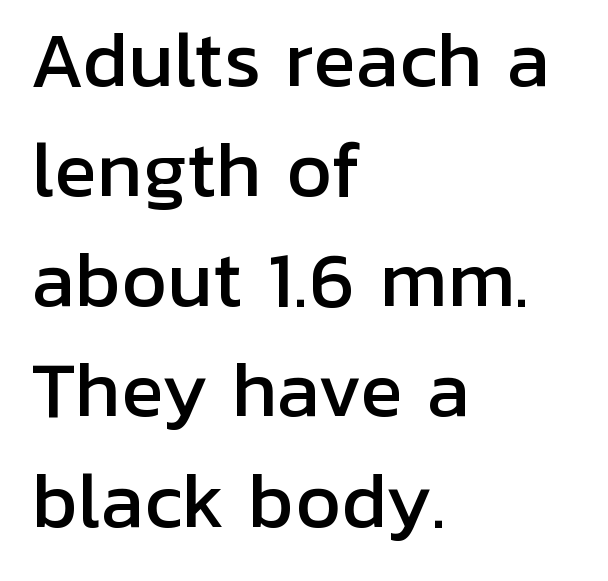
{"serif": "no", "italic": "no", "width": "normal", "stroke_contrast": "low", "x_height": "medium", "monospaced": "no", "underline": "no", "align": "left", "line_spacing": "normal", "line_spacing_ratio": 1.53, "letter_spacing": "normal", "letter_spacing_em": 0.0, "glyph_px": 72}
